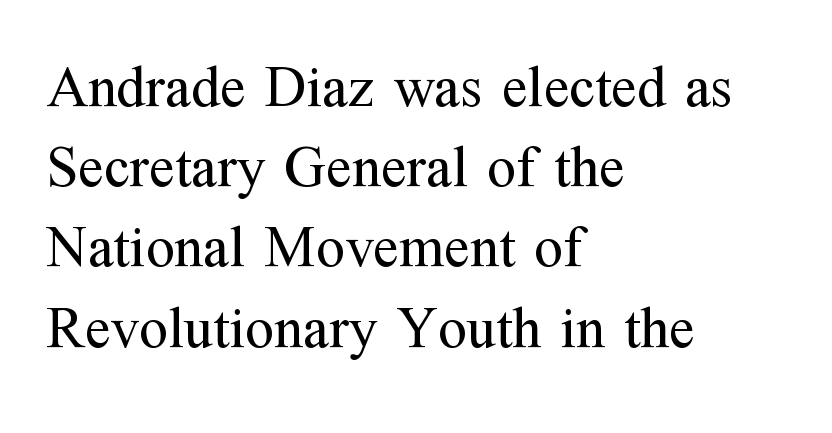
The lines in this sample share a left origin and differ only in where they stop. Italic? Not at all — the glyphs are vertical. Successive baselines arrive at the customary interval. Is the type heavy? It reads as light-to-regular instead.
